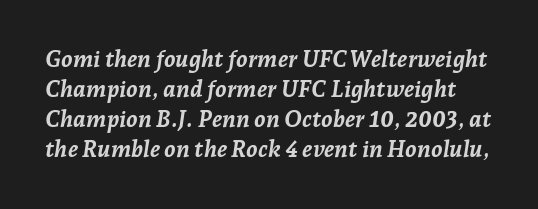
The image shows 23 px bold type, italic (leaning right); set normal line spacing (1.31x), normal letter spacing, not underlined.
